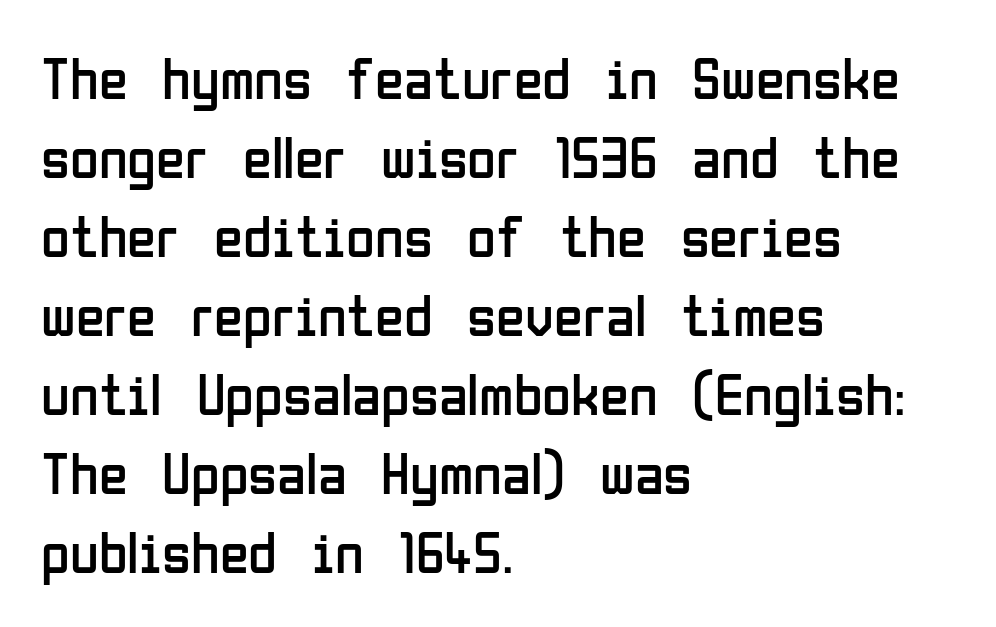
The image shows 59 px regular-weight, condensed sans-serif type, upright; set left-aligned, normal line spacing (1.34x), normal letter spacing, not underlined; low stroke contrast and a medium x-height.
